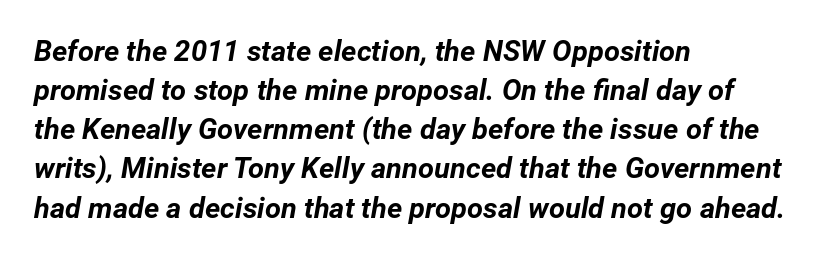
{"italic": "yes", "lean": "right", "slant_degrees": 12, "bold": "yes", "weight": "bold", "width": "normal", "stroke_contrast": "low", "x_height": "medium", "monospaced": "no", "underline": "no", "align": "left", "line_spacing": "normal", "line_spacing_ratio": 1.35, "letter_spacing": "normal", "letter_spacing_em": 0.0, "glyph_px": 29}
